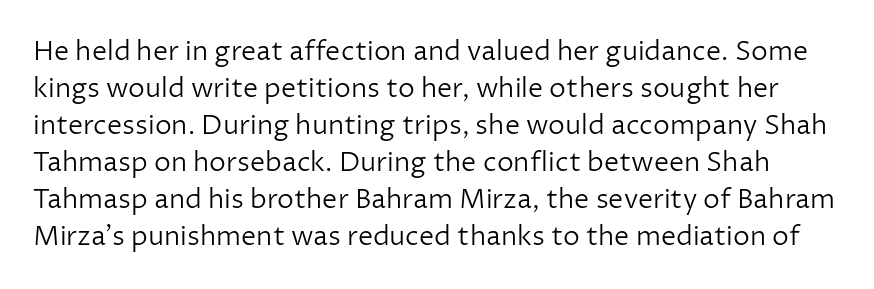
Q: Is the text bold? A: No.
Q: Is the text italic (slanted)? A: No, it is upright.
Q: Is the text underlined? A: No.
Q: Is the spacing between letters normal or unusually wide? A: Normal.
Q: Is the spacing between lines tight, normal or loose? A: Normal.
